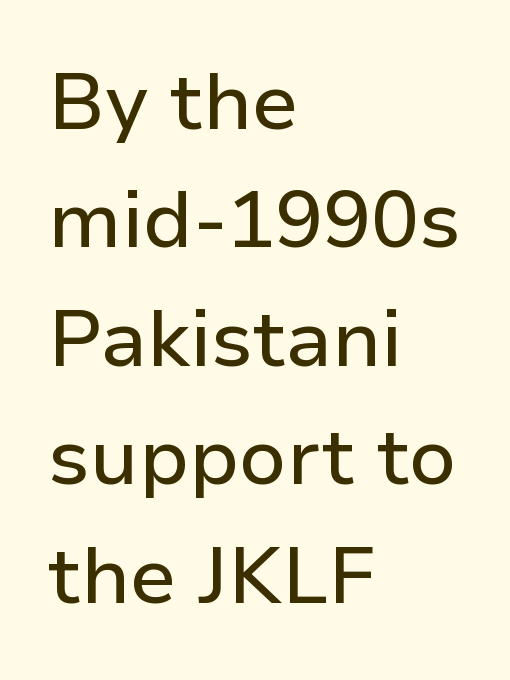
This rendering leaves character spacing at its baseline value. The rendering uses natural spacing where letterforms have individual widths. Each letter's strokes conclude bluntly, with no projecting serifs. Leftover space on each line is placed entirely after the last word. Check under the words: just untouched page. Baseline-to-baseline distance is the conventional proportion of letter height.
